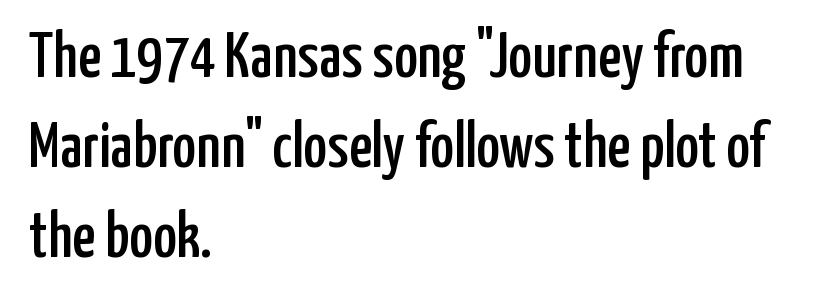
{"serif": "no", "italic": "no", "width": "condensed", "stroke_contrast": "low", "x_height": "medium", "monospaced": "no", "underline": "no", "align": "left", "line_spacing": "normal", "line_spacing_ratio": 1.41, "letter_spacing": "normal", "letter_spacing_em": 0.0, "glyph_px": 64}
